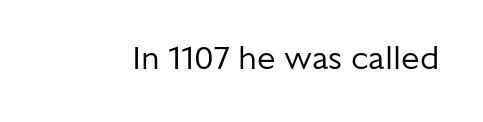
Q: Is the text bold? A: No.
Q: Is the text italic (slanted)? A: No, it is upright.
Q: Is the typeface a serif or a sans-serif typeface? A: Sans-serif.
Q: Is the text underlined? A: No.
Q: Is the spacing between letters normal or unusually wide? A: Normal.
Q: Width (condensed, normal, or wide)? A: Normal.
Q: Stroke contrast? A: Low.
Q: x-height? A: Medium.
Q: Monospaced? A: No.
